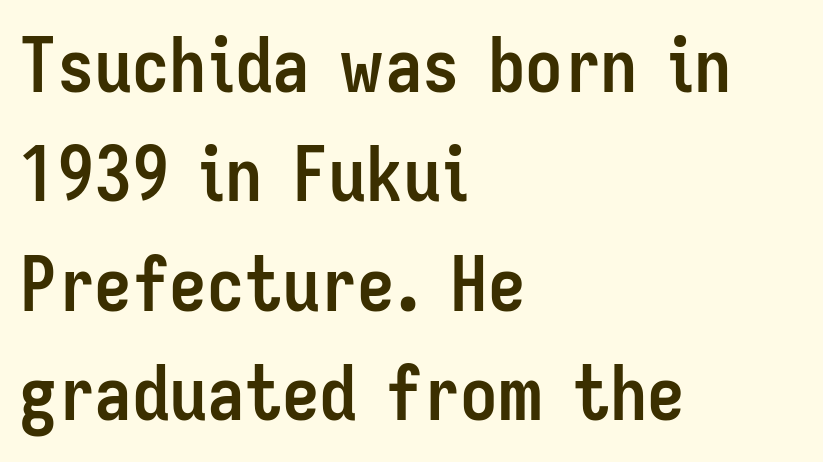
Q: Is the text bold? A: Yes.
Q: Is the text italic (slanted)? A: No, it is upright.
Q: Is the typeface a serif or a sans-serif typeface? A: Sans-serif.
Q: Is the text underlined? A: No.
Q: How is the paragraph aligned? A: Left-aligned.
Q: Is the spacing between letters normal or unusually wide? A: Normal.
Q: Is the spacing between lines tight, normal or loose? A: Normal.
Q: Width (condensed, normal, or wide)? A: Condensed.
Q: Stroke contrast? A: Low.
Q: x-height? A: Medium.
Q: Monospaced? A: No.
